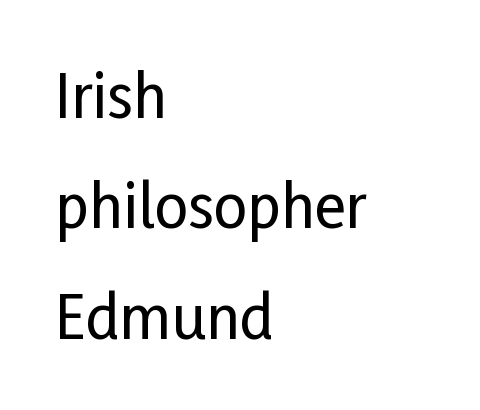
{"serif": "no", "italic": "no", "width": "condensed", "stroke_contrast": "low", "x_height": "medium", "monospaced": "no", "underline": "no", "align": "left", "line_spacing_ratio": 1.87, "letter_spacing": "normal", "letter_spacing_em": 0.0, "glyph_px": 59}
